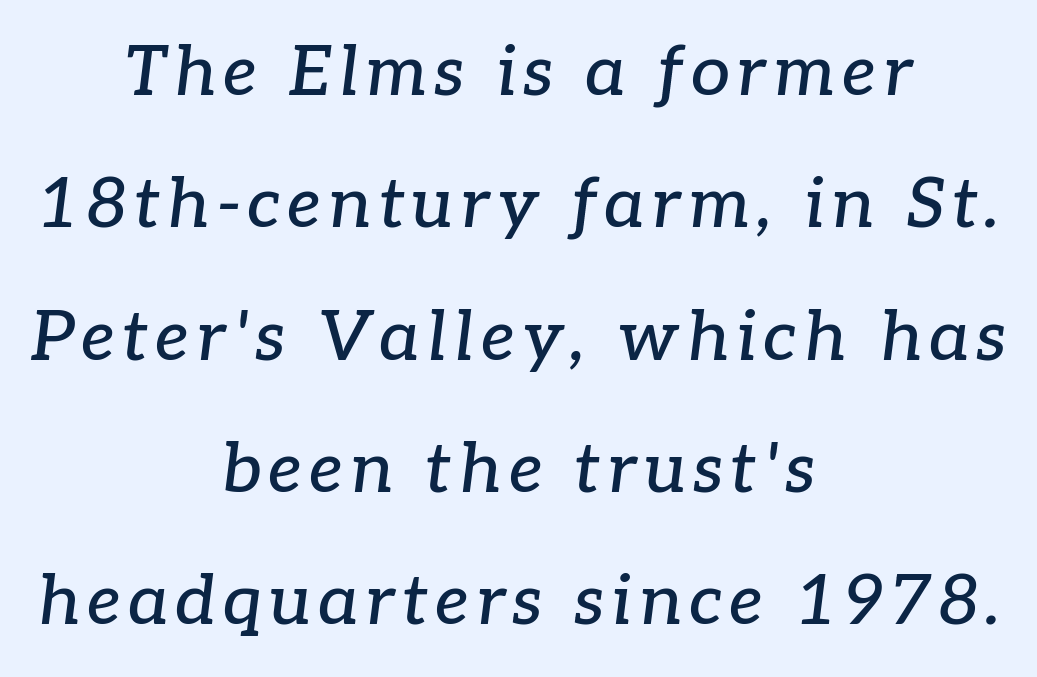
{"serif": "yes", "italic": "yes", "lean": "right", "slant_degrees": 7, "width": "normal", "stroke_contrast": "low", "x_height": "medium", "monospaced": "no", "underline": "no", "align": "center", "line_spacing_ratio": 1.89, "glyph_px": 70}
